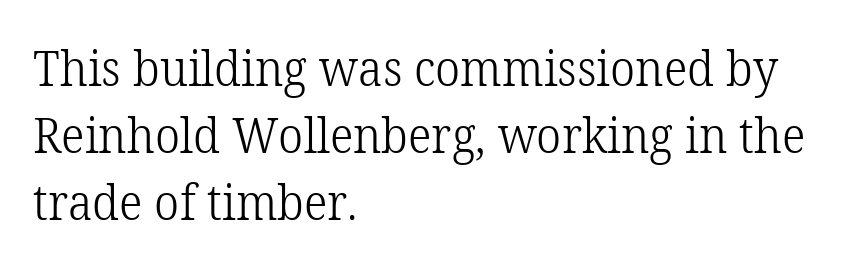
Q: Is the text bold? A: No.
Q: Is the text italic (slanted)? A: No, it is upright.
Q: Is the typeface a serif or a sans-serif typeface? A: Serif.
Q: Is the text underlined? A: No.
Q: How is the paragraph aligned? A: Left-aligned.
Q: Is the spacing between letters normal or unusually wide? A: Normal.
Q: Is the spacing between lines tight, normal or loose? A: Normal.
Q: Width (condensed, normal, or wide)? A: Normal.
Q: Stroke contrast? A: Low.
Q: x-height? A: Medium.
Q: Monospaced? A: No.
